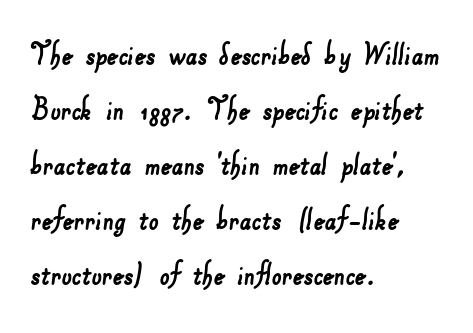
{"serif": "no", "width": "normal", "stroke_contrast": "low", "x_height": "small", "monospaced": "no", "underline": "no", "align": "left", "line_spacing": "normal", "line_spacing_ratio": 1.57, "letter_spacing": "normal", "letter_spacing_em": 0.0, "glyph_px": 35}
